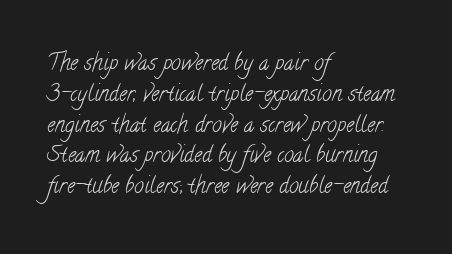
{"bold": "no", "underline": "no", "align": "left", "line_spacing": "normal", "line_spacing_ratio": 1.4, "letter_spacing": "normal", "letter_spacing_em": 0.0, "glyph_px": 22}
